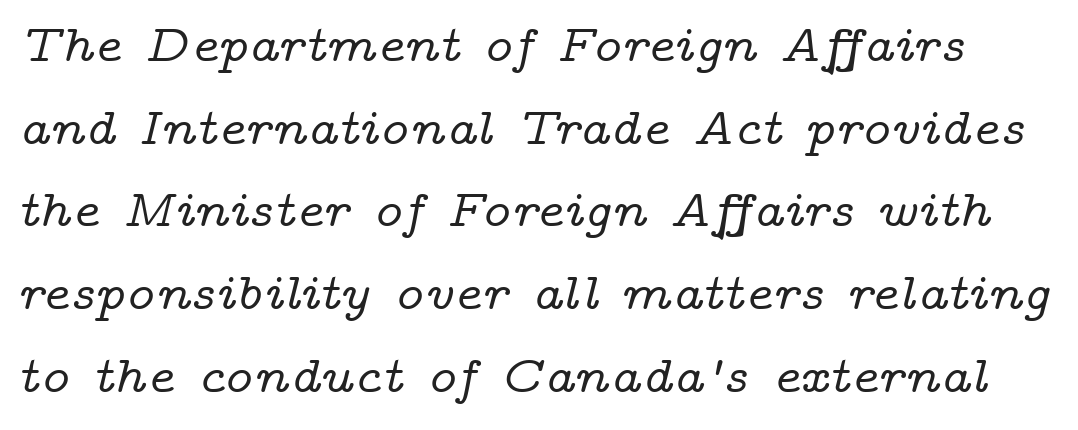
Q: Is the text italic (slanted)? A: Yes, it leans right by about 14 degrees.
Q: Is the typeface a serif or a sans-serif typeface? A: Serif.
Q: Is the text underlined? A: No.
Q: Is the spacing between letters normal or unusually wide? A: Normal.
Q: Is the spacing between lines tight, normal or loose? A: Normal.
Q: Width (condensed, normal, or wide)? A: Wide.
Q: Stroke contrast? A: Low.
Q: x-height? A: Medium.
Q: Monospaced? A: No.
